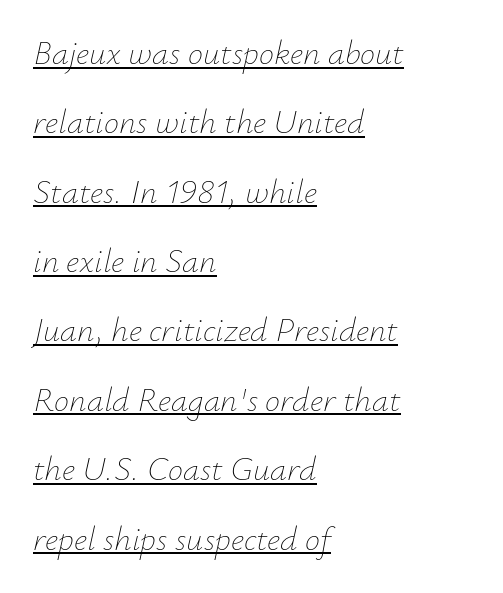
Stroke mass is kept to a normal reading level or below. Reading down the block, your eye returns to a fixed left position each line. Line spacing here is loose. Notice how the stems are inclined rather than vertical — that's the hallmark of italics. The passage shown has conventional tracking throughout. Looks like regular typesetting: each glyph gets only the width it needs.
